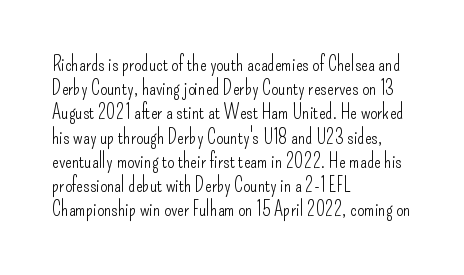
{"italic": "no", "bold": "no", "underline": "no", "align": "left", "line_spacing_ratio": 1.21, "letter_spacing": "normal", "letter_spacing_em": 0.0, "glyph_px": 20}
